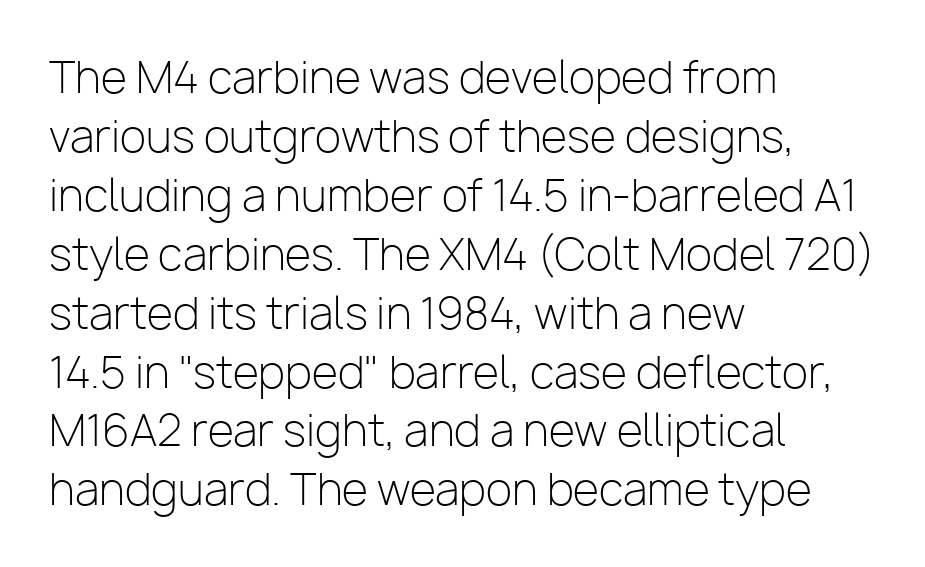
The passage shown has conventional tracking throughout. This block has exactly the height ordinary leading produces. Posture: upright roman. These lines stack with their left ends in a neat column. No feet cap the strokes, marking this as sans-serif type.
